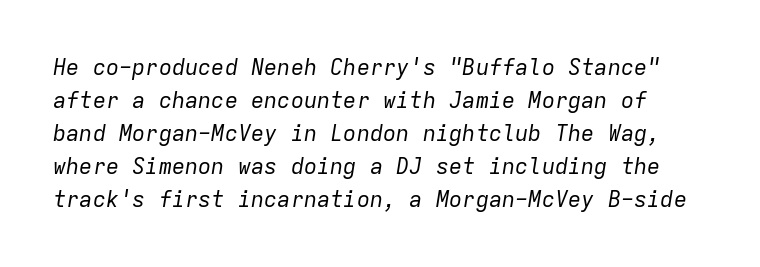
The image shows 22 px text type, italic (leaning right); set normal line spacing (1.5x), normal letter spacing, not underlined.
